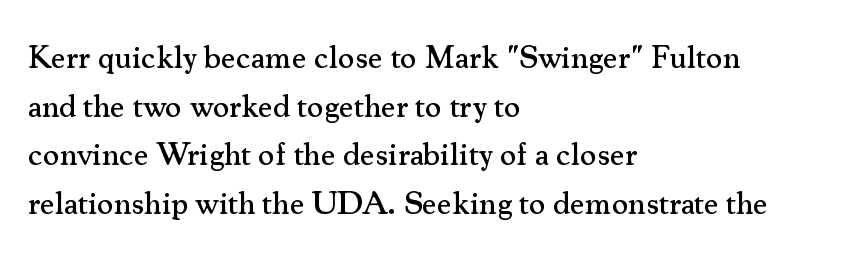
The rendering uses a moderate line-height, typical for paragraphs. Tracking here is standard; glyphs follow each other at the usual distance. Check under the words: just untouched page. The passage shown is typeset with a serif family.
